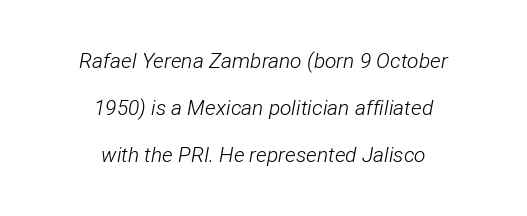
The cut favours lightness, reaching ordinary text weight at its darkest. Check the space under the baseline: it is left empty. The text block is weighted toward neither margin, spreading evenly from the middle. The rendering applies a slant to the glyphs.
